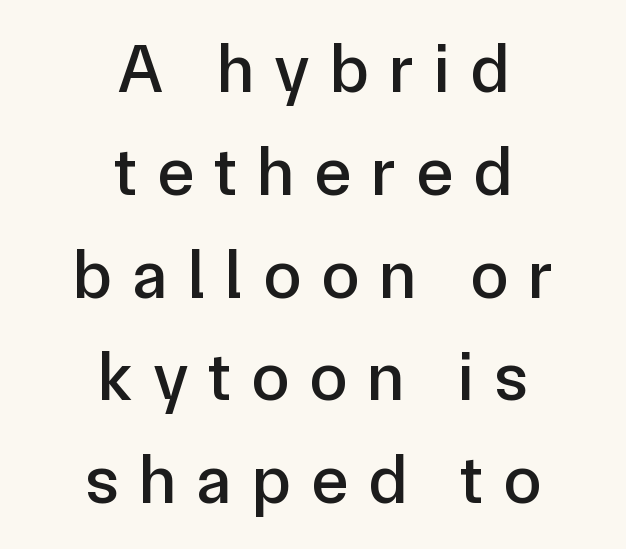
Q: Is the text italic (slanted)? A: No, it is upright.
Q: Is the typeface a serif or a sans-serif typeface? A: Sans-serif.
Q: Is the text underlined? A: No.
Q: How is the paragraph aligned? A: Centered.
Q: Is the spacing between letters normal or unusually wide? A: Unusually wide.
Q: Is the spacing between lines tight, normal or loose? A: Normal.
Q: Width (condensed, normal, or wide)? A: Normal.
Q: Stroke contrast? A: Low.
Q: x-height? A: Medium.
Q: Monospaced? A: No.
